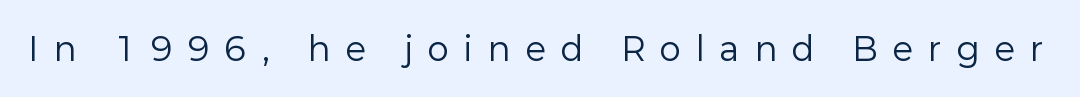
Q: Is the text bold? A: No.
Q: Is the text italic (slanted)? A: No, it is upright.
Q: Is the typeface a serif or a sans-serif typeface? A: Sans-serif.
Q: Is the text underlined? A: No.
Q: Is the spacing between letters normal or unusually wide? A: Unusually wide.
Q: Width (condensed, normal, or wide)? A: Normal.
Q: Stroke contrast? A: Low.
Q: x-height? A: Medium.
Q: Monospaced? A: No.
